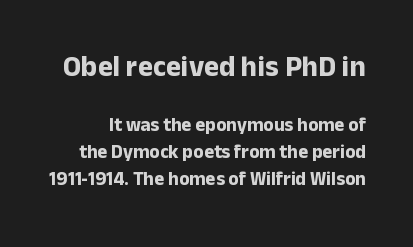
{"serif": "no", "italic": "no", "bold": "yes", "weight": "bold", "width": "normal", "stroke_contrast": "low", "x_height": "medium", "monospaced": "no", "underline": "no", "line_spacing": "normal", "line_spacing_ratio": 1.43, "letter_spacing": "normal", "letter_spacing_em": 0.0, "larger_block": "first", "size_ratio": 1.53, "glyph_px": 29}
